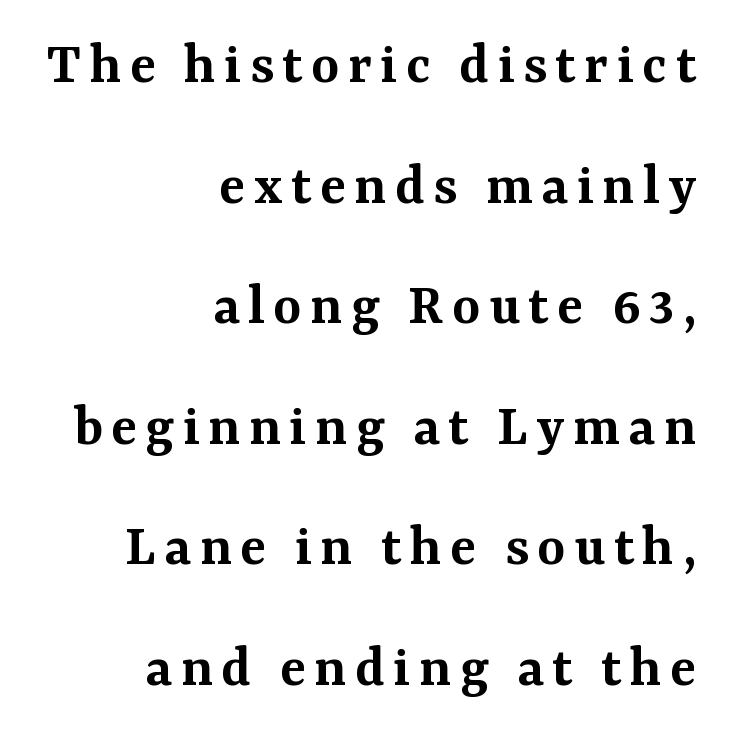
{"serif": "yes", "italic": "no", "bold": "semi", "weight": "semibold", "width": "normal", "stroke_contrast": "medium", "x_height": "medium", "monospaced": "no", "underline": "no", "align": "right", "line_spacing": "loose", "line_spacing_ratio": 2.01, "glyph_px": 60}
